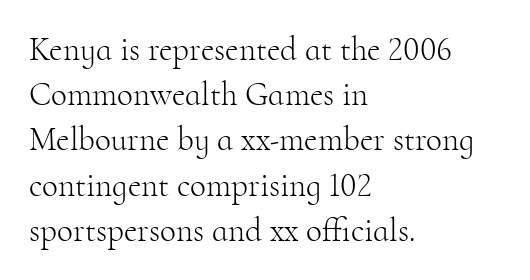
{"serif": "yes", "italic": "no", "bold": "no", "weight": "light", "width": "normal", "stroke_contrast": "high", "x_height": "small", "monospaced": "no", "underline": "no", "align": "left", "line_spacing": "normal", "line_spacing_ratio": 1.37, "letter_spacing": "normal", "letter_spacing_em": 0.0, "glyph_px": 33}
